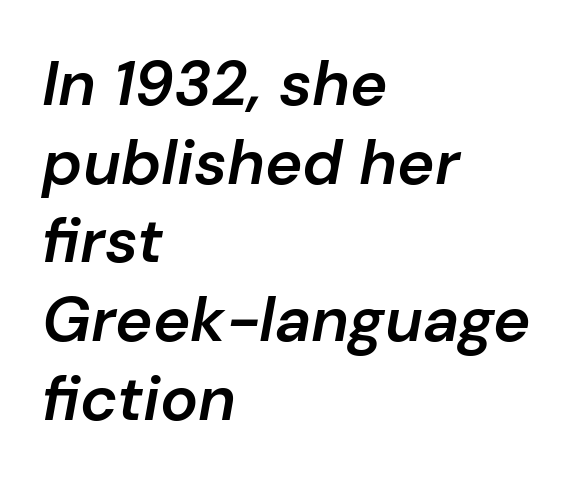
The line-height multiplier appears to be the usual default. Nobody drew a line under any word here. Notice the strokes are somewhat thickened but not fully heavy: this is a semibold. The rendering applies a slant to the glyphs. Is the letter spacing exaggerated? No — it looks like the ordinary default.
